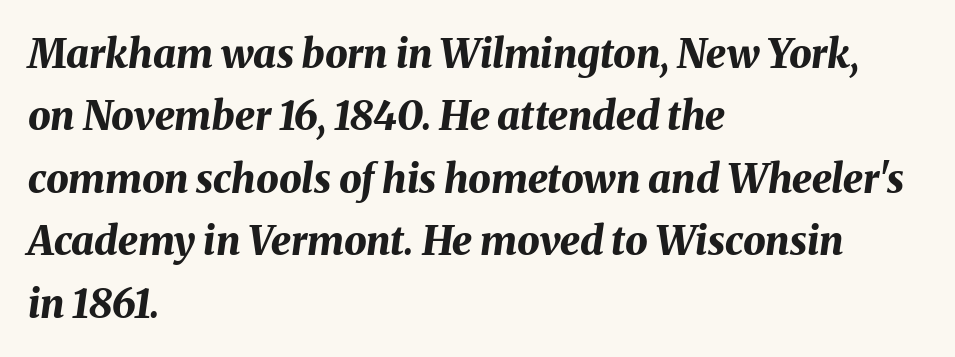
Q: Is the text bold? A: Yes.
Q: Is the text italic (slanted)? A: Yes, it leans right by about 8 degrees.
Q: Is the text underlined? A: No.
Q: How is the paragraph aligned? A: Left-aligned.
Q: Is the spacing between letters normal or unusually wide? A: Normal.
Q: Is the spacing between lines tight, normal or loose? A: Normal.
Q: Width (condensed, normal, or wide)? A: Normal.
Q: Stroke contrast? A: Medium.
Q: x-height? A: Medium.
Q: Monospaced? A: No.
